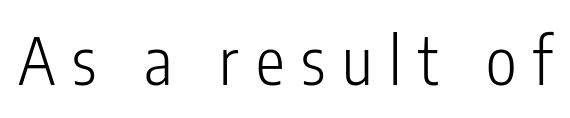
The image shows 65 px light, condensed sans-serif type, upright; set unusually wide letter spacing (+0.26 em), not underlined; low stroke contrast and a medium x-height.
